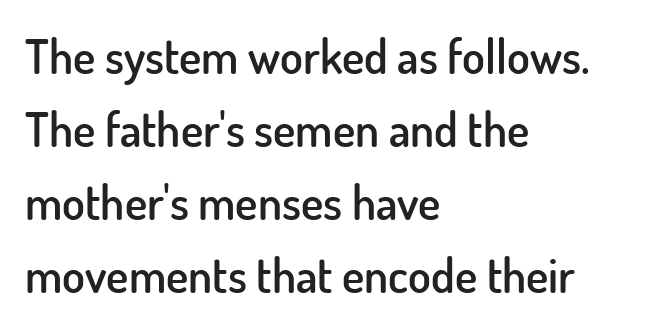
Q: Is the text bold? A: Semi-bold.
Q: Is the text italic (slanted)? A: No, it is upright.
Q: Is the typeface a serif or a sans-serif typeface? A: Sans-serif.
Q: Is the text underlined? A: No.
Q: How is the paragraph aligned? A: Left-aligned.
Q: Is the spacing between letters normal or unusually wide? A: Normal.
Q: Is the spacing between lines tight, normal or loose? A: Normal.
Q: Width (condensed, normal, or wide)? A: Normal.
Q: Stroke contrast? A: Low.
Q: x-height? A: Small.
Q: Monospaced? A: No.
